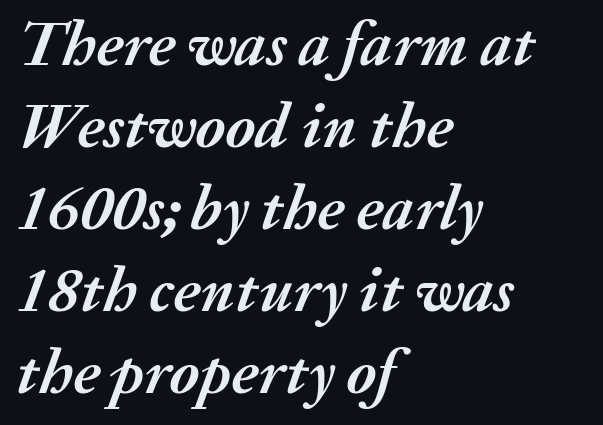
Q: Is the text bold? A: Yes.
Q: Is the text italic (slanted)? A: Yes, it leans right by about 20 degrees.
Q: Is the text underlined? A: No.
Q: How is the paragraph aligned? A: Left-aligned.
Q: Is the spacing between letters normal or unusually wide? A: Normal.
Q: Is the spacing between lines tight, normal or loose? A: Normal.
Q: Width (condensed, normal, or wide)? A: Normal.
Q: Stroke contrast? A: Medium.
Q: x-height? A: Medium.
Q: Monospaced? A: No.
